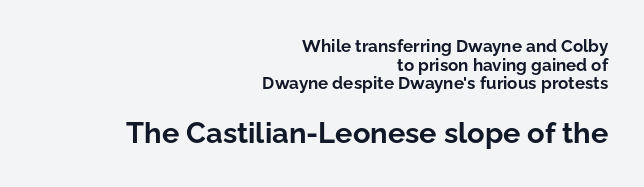
Q: Is the text bold? A: Yes.
Q: Is the text italic (slanted)? A: No, it is upright.
Q: Is the typeface a serif or a sans-serif typeface? A: Sans-serif.
Q: Is the text underlined? A: No.
Q: How is the paragraph aligned? A: Right-aligned.
Q: Is the spacing between letters normal or unusually wide? A: Normal.
Q: Is the spacing between lines tight, normal or loose? A: Tight.
Q: Which block of text is set in a larger size, the first (top) or the second (bottom)? A: The second (bottom) one.
Q: Width (condensed, normal, or wide)? A: Normal.
Q: Stroke contrast? A: Low.
Q: x-height? A: Medium.
Q: Monospaced? A: No.
